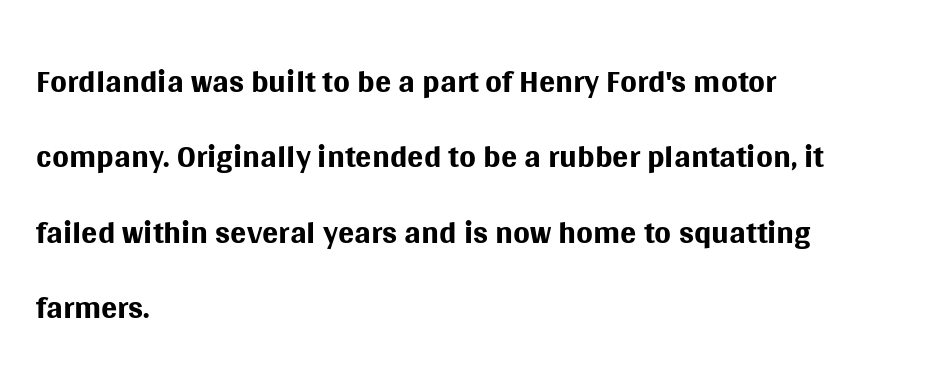
The image shows 48 px regular-weight sans-serif type, upright; set left-aligned, normal line spacing (1.57x), normal letter spacing, not underlined; medium stroke contrast and a large x-height.
